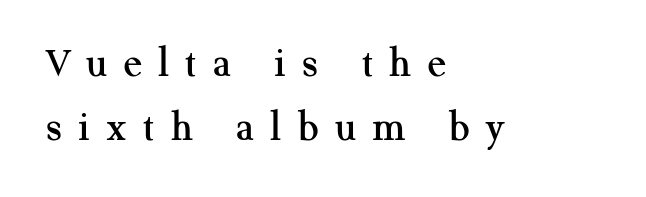
Does extra space separate the letters? Yes, quite a lot of it. This sample uses an upright cut, with every glyph sitting square on the baseline. Regarding leading, the lines here are spaced in the standard way. Beneath every word, the page is bare. Each letter's strokes conclude with small projecting serifs.
